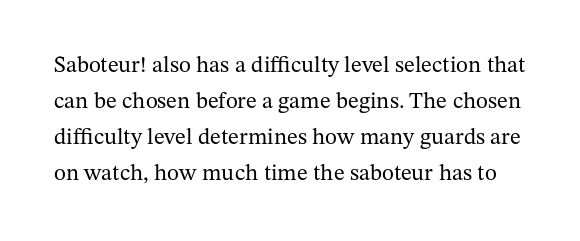
{"italic": "no", "bold": "no", "underline": "no", "line_spacing": "normal", "line_spacing_ratio": 1.57, "letter_spacing": "normal", "letter_spacing_em": 0.0, "glyph_px": 23}
